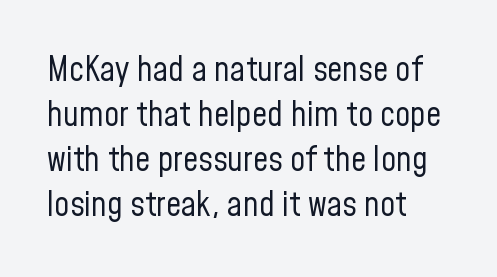
The image shows 34 px regular-weight, condensed sans-serif type, upright; set left-aligned, normal line spacing (1.32x), normal letter spacing, not underlined; low stroke contrast and a medium x-height.
